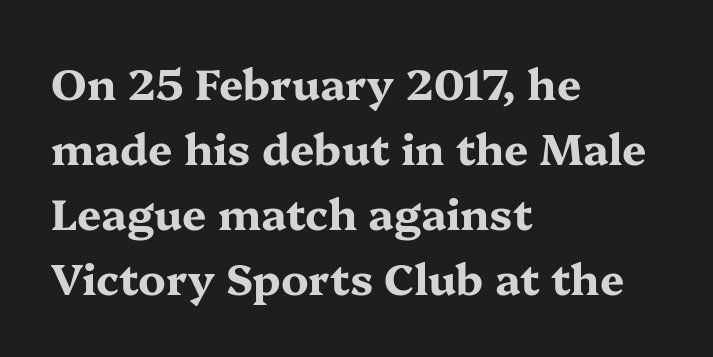
{"serif": "yes", "italic": "no", "bold": "yes", "weight": "bold", "width": "wide", "stroke_contrast": "medium", "x_height": "medium", "monospaced": "no", "underline": "no", "align": "left", "line_spacing": "normal", "line_spacing_ratio": 1.51, "letter_spacing": "normal", "letter_spacing_em": 0.0, "glyph_px": 43}
